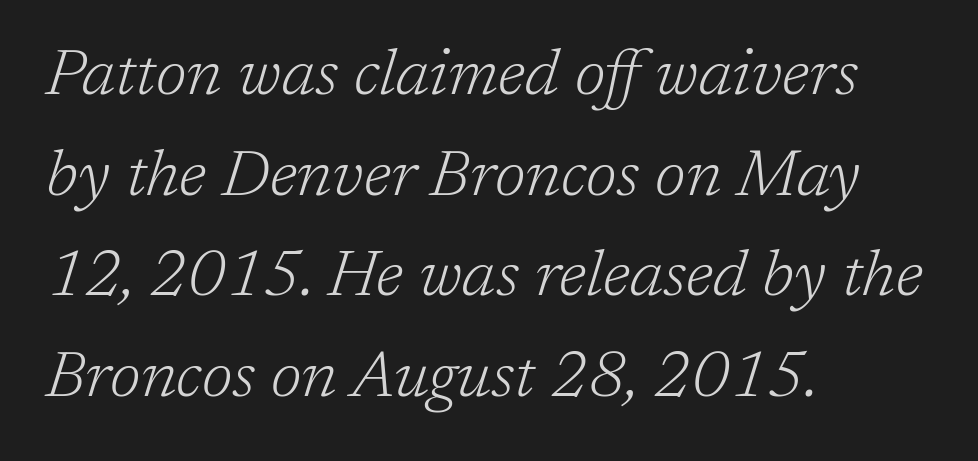
The image shows 65 px light serif type, italic (leaning right); set left-aligned, normal line spacing (1.55x), normal letter spacing, not underlined; low stroke contrast and a medium x-height.
